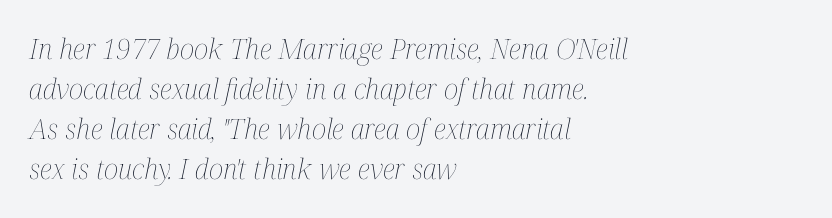
Character widths vary here, with narrow letters taking less room than wide ones. Check under the words: just untouched page. Every row of glyphs begins at an identical x-position on the left. Compared with typical paragraphs, the rows here are spaced about the same. Slanted lettering throughout.
